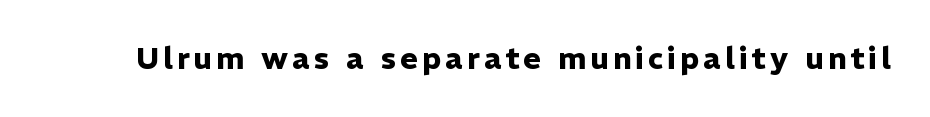
The glyphs in this specimen are sans serif. Anything drawn beneath the words? Only blank space. Posture: upright roman. Is this a fixed-width face? No — the glyphs have proportional, varying widths. A full-strength bold gives these letters their thick strokes.
